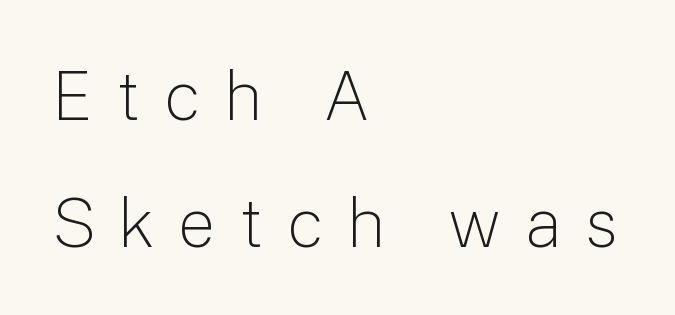
Q: Is the text bold? A: No.
Q: Is the text italic (slanted)? A: No, it is upright.
Q: Is the typeface a serif or a sans-serif typeface? A: Sans-serif.
Q: Is the text underlined? A: No.
Q: How is the paragraph aligned? A: Left-aligned.
Q: Is the spacing between letters normal or unusually wide? A: Unusually wide.
Q: Width (condensed, normal, or wide)? A: Normal.
Q: Stroke contrast? A: Low.
Q: x-height? A: Medium.
Q: Monospaced? A: No.
